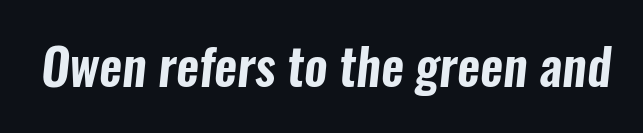
Q: Is the typeface a serif or a sans-serif typeface? A: Sans-serif.
Q: Is the text underlined? A: No.
Q: Is the spacing between letters normal or unusually wide? A: Normal.
Q: Width (condensed, normal, or wide)? A: Condensed.
Q: Stroke contrast? A: Low.
Q: x-height? A: Medium.
Q: Monospaced? A: No.
